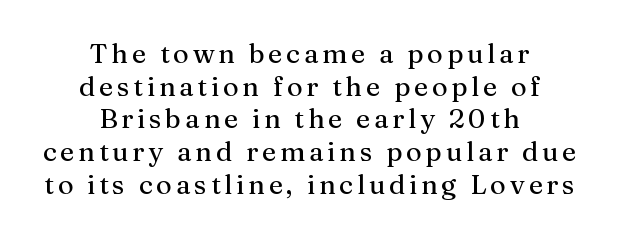
You can tell it's not italic because the verticals are truly vertical. The string is rendered with underlining switched off. Alignment: centered.
